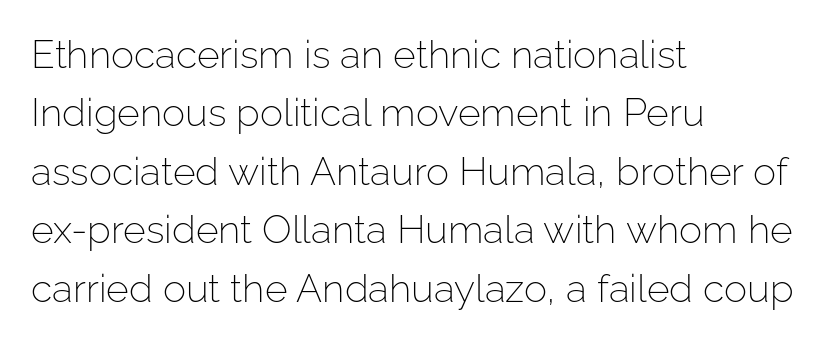
Characters remain perfectly vertical along every line. Classification — sans serif. These lines stack with their left ends in a neat column. A clean baseline with only descenders dipping below it. No extra ink here — the face is not bold. Do the characters align in a grid? No, the font is proportional.
